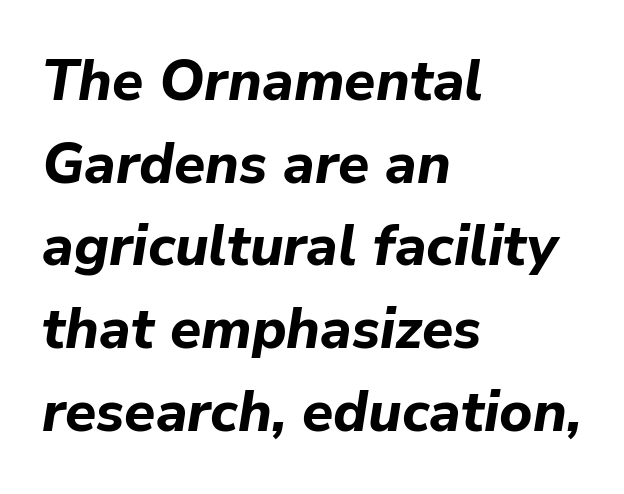
The image shows 57 px bold type, italic (leaning right); set left-aligned, normal line spacing (1.45x), normal letter spacing, not underlined; low stroke contrast and a medium x-height.
